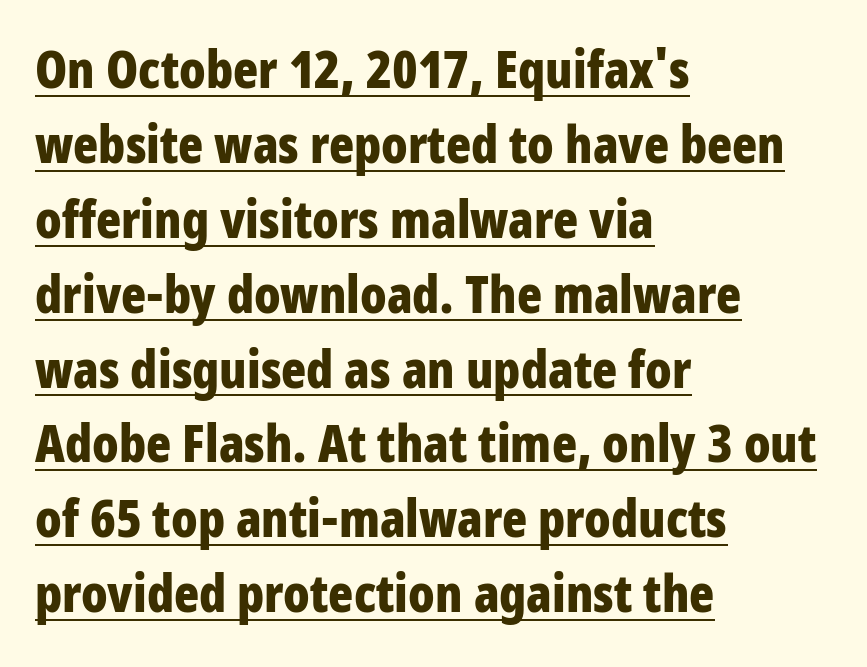
{"serif": "no", "italic": "no", "bold": "yes", "weight": "bold", "width": "condensed", "stroke_contrast": "low", "x_height": "large", "monospaced": "no", "underline": "yes", "align": "left", "line_spacing": "normal", "line_spacing_ratio": 1.44, "letter_spacing": "normal", "letter_spacing_em": 0.0, "glyph_px": 52}
